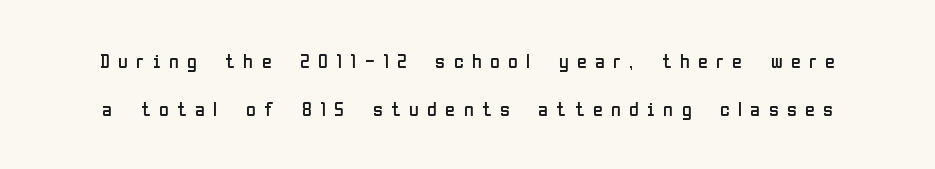
Q: Is the text bold? A: No.
Q: Is the text italic (slanted)? A: No, it is upright.
Q: Is the text underlined? A: No.
Q: Is the spacing between letters normal or unusually wide? A: Unusually wide.
Q: Is the spacing between lines tight, normal or loose? A: Loose.
